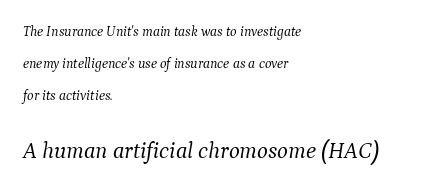
Q: Is the text bold? A: No.
Q: Is the text italic (slanted)? A: Yes, it leans right by about 9 degrees.
Q: Is the text underlined? A: No.
Q: How is the paragraph aligned? A: Left-aligned.
Q: Is the spacing between letters normal or unusually wide? A: Normal.
Q: Is the spacing between lines tight, normal or loose? A: Loose.
Q: Which block of text is set in a larger size, the first (top) or the second (bottom)? A: The second (bottom) one.
